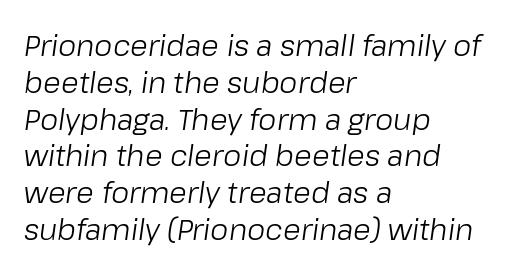
Q: Is the text bold? A: No.
Q: Is the text italic (slanted)? A: Yes, it leans right by about 8 degrees.
Q: Is the text underlined? A: No.
Q: How is the paragraph aligned? A: Left-aligned.
Q: Is the spacing between letters normal or unusually wide? A: Normal.
Q: Is the spacing between lines tight, normal or loose? A: Normal.
Q: Width (condensed, normal, or wide)? A: Normal.
Q: Stroke contrast? A: Low.
Q: x-height? A: Medium.
Q: Monospaced? A: No.
